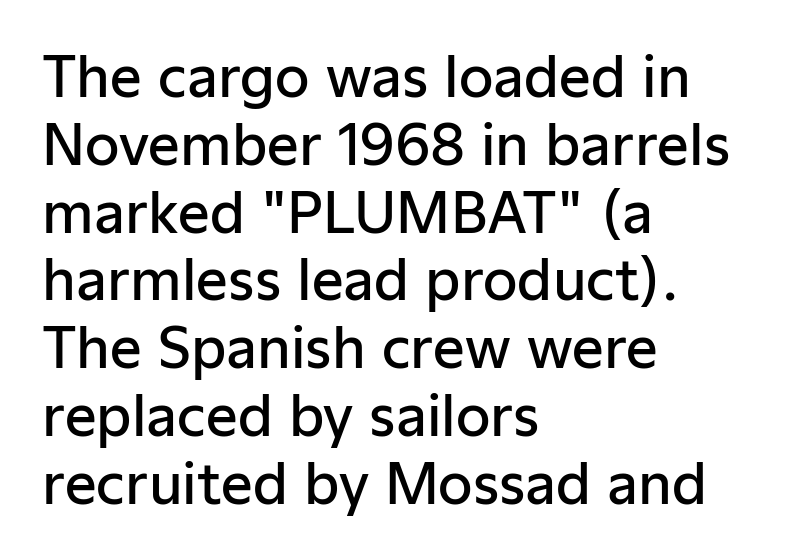
{"serif": "no", "italic": "no", "bold": "semi", "weight": "semibold", "width": "normal", "stroke_contrast": "low", "x_height": "medium", "monospaced": "no", "underline": "no", "align": "left", "line_spacing_ratio": 1.21, "letter_spacing": "normal", "letter_spacing_em": 0.0, "glyph_px": 56}
